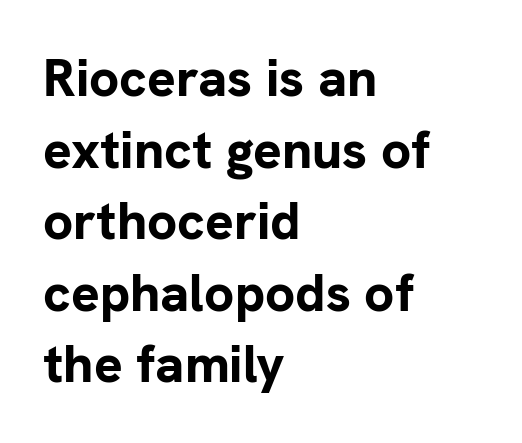
What's the leading like? Ordinary, nothing unusual. Posture: vertical. The rendering uses natural spacing where letterforms have individual widths. Does the weight exceed regular? Yes, all the way to bold. Is this a sans? Yes — the strokes have no serifs.
